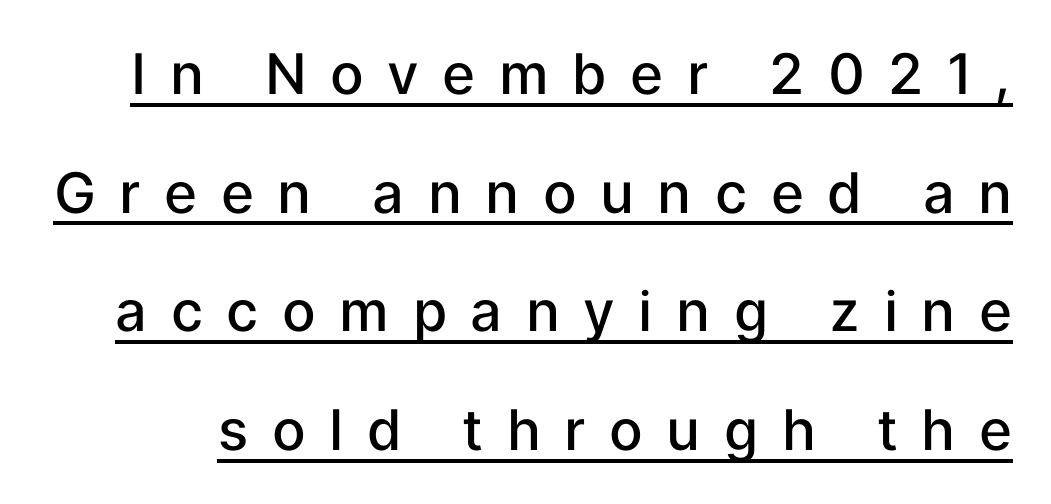
{"serif": "no", "italic": "no", "bold": "semi", "weight": "semibold", "width": "normal", "stroke_contrast": "low", "x_height": "medium", "monospaced": "no", "underline": "yes", "line_spacing": "loose", "line_spacing_ratio": 2.12, "letter_spacing": "wide", "letter_spacing_em": 0.42, "glyph_px": 56}
